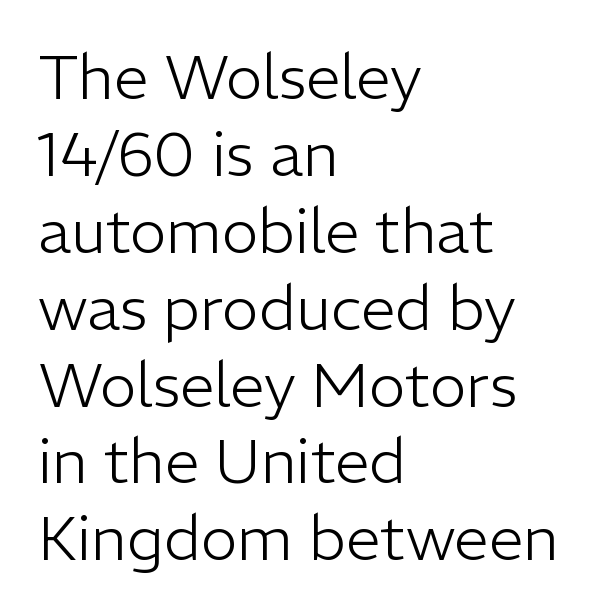
The face used here is proportionally spaced, like ordinary book or web type. Letters have the restrained weight of plain body copy at most. To sum up the face: it is a sans, with no serifs. A classic flush-left, rag-right setting is used for this passage. Decoration check: the copy has no underline. Each word holds together tightly as a unit, with standard inter-letter gaps.
